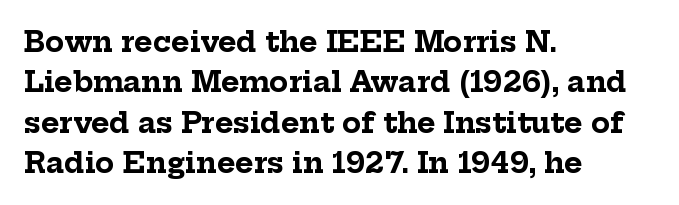
The image shows 28 px bold serif type, upright; set left-aligned, normal line spacing (1.44x), normal letter spacing, not underlined; low stroke contrast and a medium x-height.
